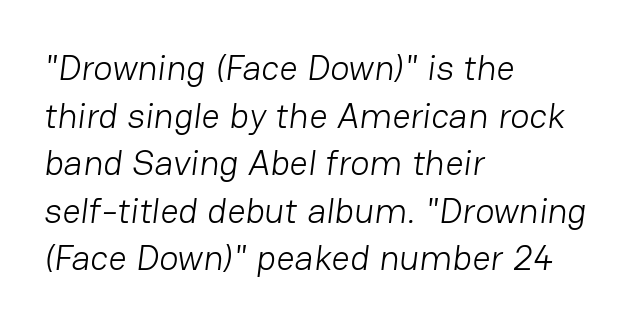
Q: Is the text bold? A: No.
Q: Is the typeface a serif or a sans-serif typeface? A: Sans-serif.
Q: Is the text underlined? A: No.
Q: How is the paragraph aligned? A: Left-aligned.
Q: Is the spacing between letters normal or unusually wide? A: Normal.
Q: Is the spacing between lines tight, normal or loose? A: Normal.
Q: Width (condensed, normal, or wide)? A: Normal.
Q: Stroke contrast? A: Low.
Q: x-height? A: Medium.
Q: Monospaced? A: No.
